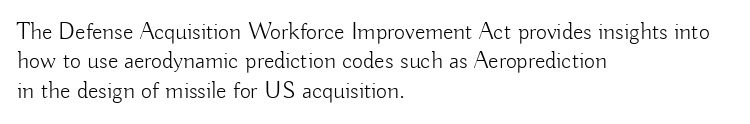
{"italic": "no", "bold": "no", "underline": "no", "align": "left", "line_spacing_ratio": 1.22, "letter_spacing": "normal", "letter_spacing_em": 0.0, "glyph_px": 24}
